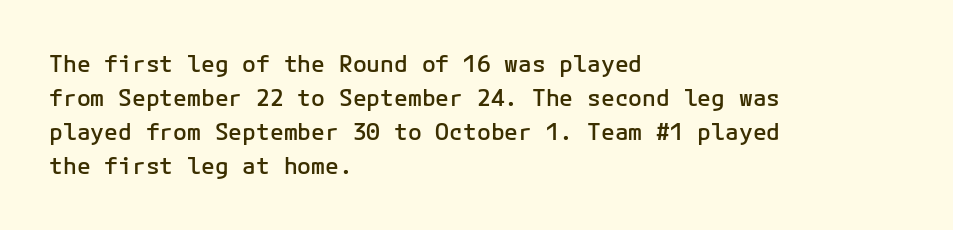
Q: Is the text bold? A: Semi-bold.
Q: Is the text italic (slanted)? A: No, it is upright.
Q: Is the text underlined? A: No.
Q: How is the paragraph aligned? A: Left-aligned.
Q: Is the spacing between letters normal or unusually wide? A: Normal.
Q: Is the spacing between lines tight, normal or loose? A: Normal.
